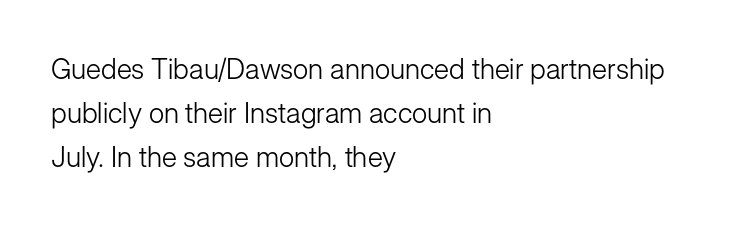
Q: Is the text bold? A: No.
Q: Is the text italic (slanted)? A: No, it is upright.
Q: Is the typeface a serif or a sans-serif typeface? A: Sans-serif.
Q: Is the text underlined? A: No.
Q: How is the paragraph aligned? A: Left-aligned.
Q: Is the spacing between letters normal or unusually wide? A: Normal.
Q: Is the spacing between lines tight, normal or loose? A: Normal.
Q: Width (condensed, normal, or wide)? A: Normal.
Q: Stroke contrast? A: Low.
Q: x-height? A: Medium.
Q: Monospaced? A: No.
